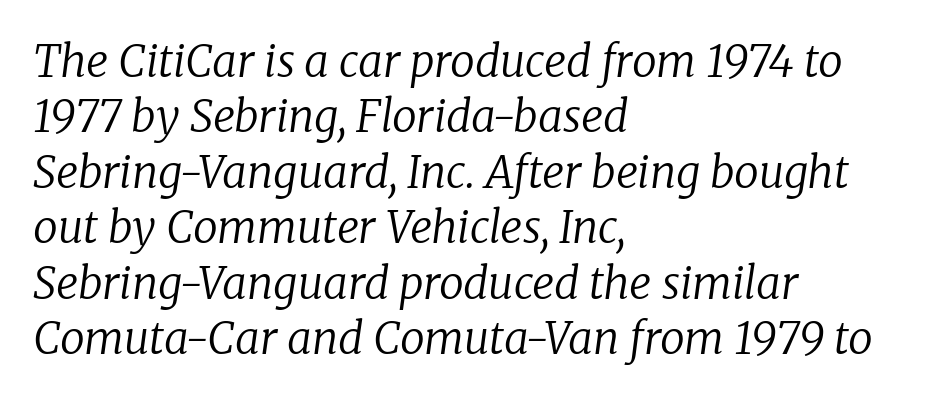
{"serif": "yes", "italic": "yes", "lean": "right", "slant_degrees": 8, "bold": "no", "weight": "regular", "width": "normal", "stroke_contrast": "low", "x_height": "medium", "monospaced": "no", "underline": "no", "align": "left", "line_spacing": "normal", "line_spacing_ratio": 1.26, "letter_spacing": "normal", "letter_spacing_em": 0.0, "glyph_px": 44}
